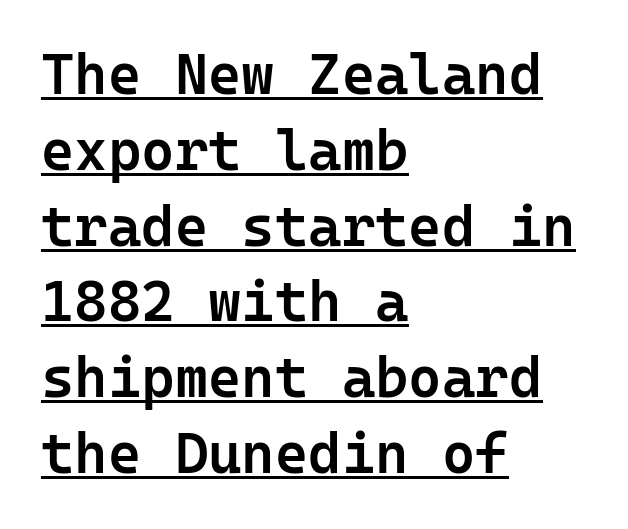
The image shows 57 px semibold sans-serif type, upright; set left-aligned, normal line spacing (1.33x), normal letter spacing, underlined; low stroke contrast and a medium x-height.
